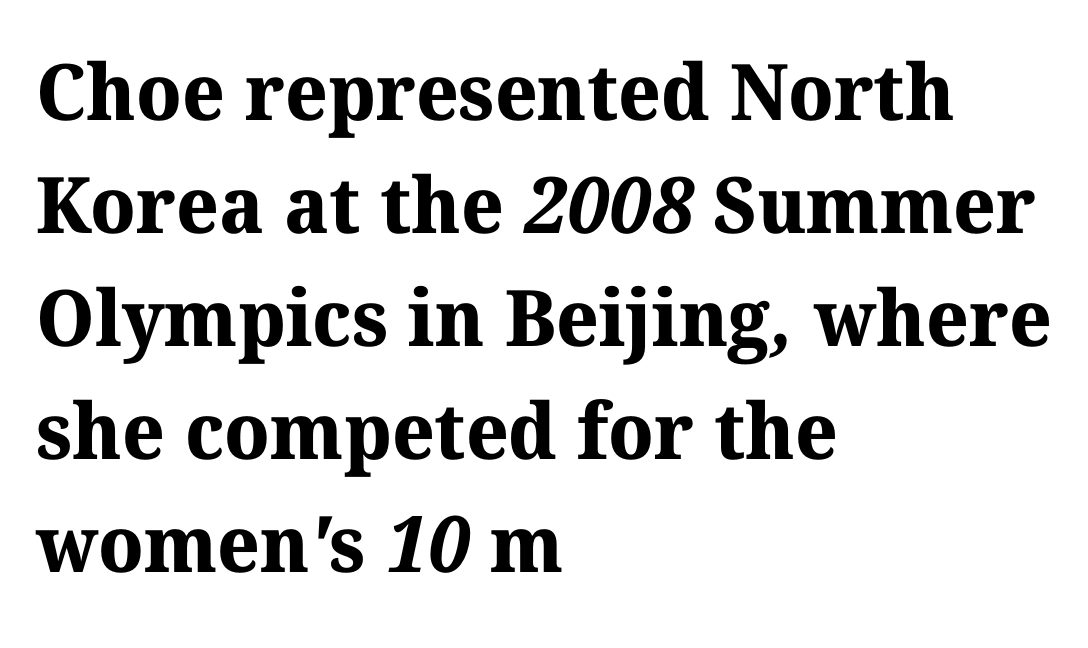
Q: Is the text bold? A: Yes.
Q: Is the typeface a serif or a sans-serif typeface? A: Serif.
Q: Is the text underlined? A: No.
Q: How is the paragraph aligned? A: Left-aligned.
Q: Is the spacing between letters normal or unusually wide? A: Normal.
Q: Is the spacing between lines tight, normal or loose? A: Normal.
Q: Width (condensed, normal, or wide)? A: Normal.
Q: Stroke contrast? A: Medium.
Q: x-height? A: Medium.
Q: Monospaced? A: No.
